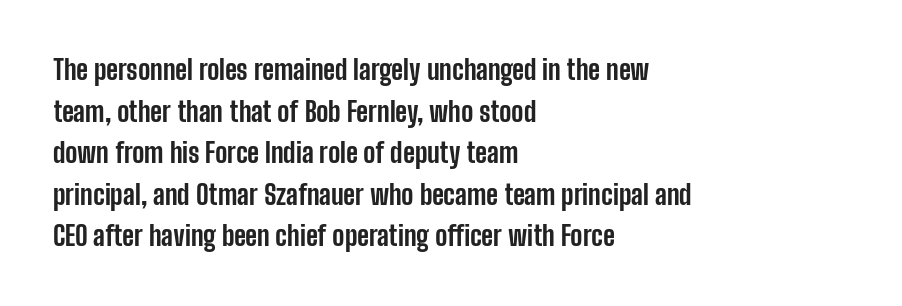
Q: Is the text bold? A: Yes.
Q: Is the text italic (slanted)? A: No, it is upright.
Q: Is the text underlined? A: No.
Q: How is the paragraph aligned? A: Left-aligned.
Q: Is the spacing between letters normal or unusually wide? A: Normal.
Q: Is the spacing between lines tight, normal or loose? A: Normal.
